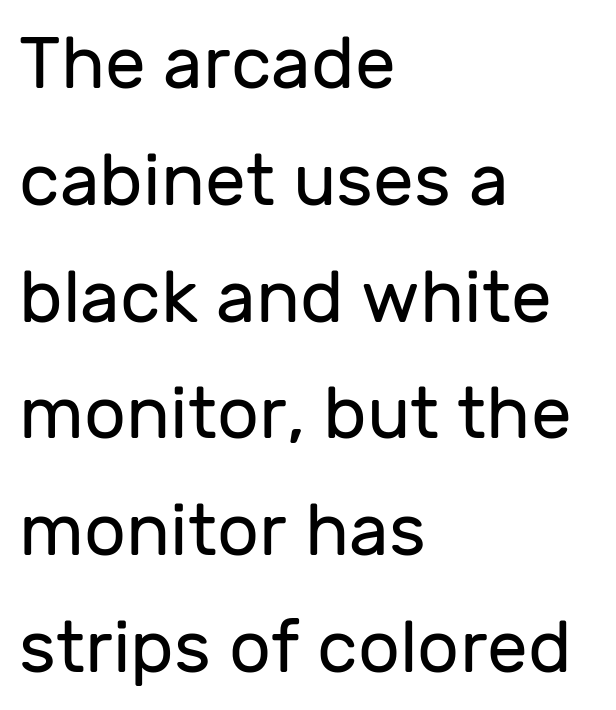
A clean baseline with only descenders dipping below it. You could not count columns in this text — the font is proportionally spaced. The strokes are not fattened; the text isn't bold. Nobody touched the tracking dial on this one.
